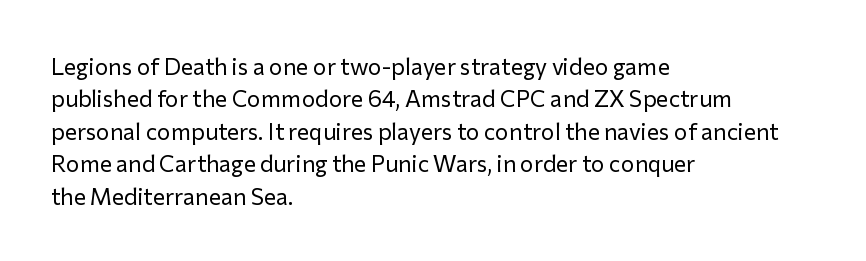
The tracking reads as untouched default to a designer's eye. Layout note: lines flush left. Students, observe: this is what conventionally led text looks like. Underline: absent.
